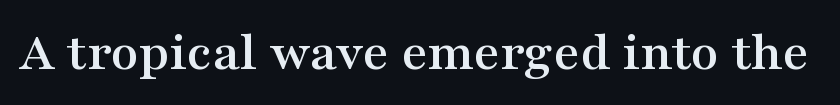
{"serif": "yes", "italic": "no", "width": "wide", "stroke_contrast": "medium", "x_height": "medium", "monospaced": "no", "underline": "no", "letter_spacing": "normal", "letter_spacing_em": 0.0, "glyph_px": 57}
